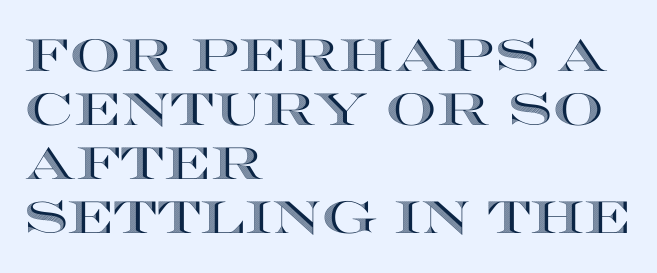
{"italic": "no", "width": "wide", "x_height": "large", "monospaced": "no", "underline": "no", "align": "left", "line_spacing_ratio": 1.2, "letter_spacing": "normal", "letter_spacing_em": 0.0, "glyph_px": 45}
